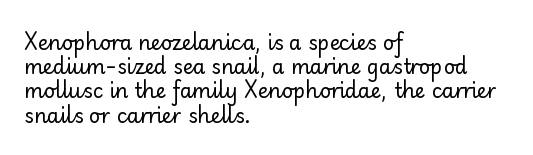
The image shows 20 px text type, upright; set left-aligned, line spacing 1.21x, normal letter spacing, not underlined.
